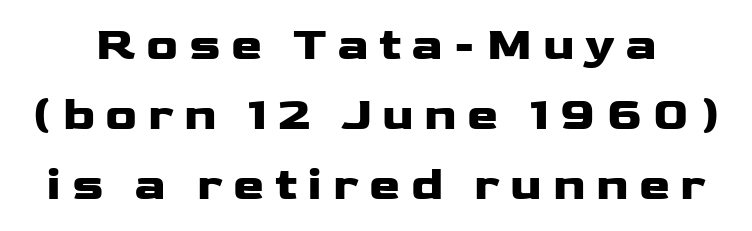
The image shows 47 px heavy, wide sans-serif type, upright; set normal line spacing (1.49x), unusually wide letter spacing (+0.22 em), not underlined; low stroke contrast and a medium x-height.
